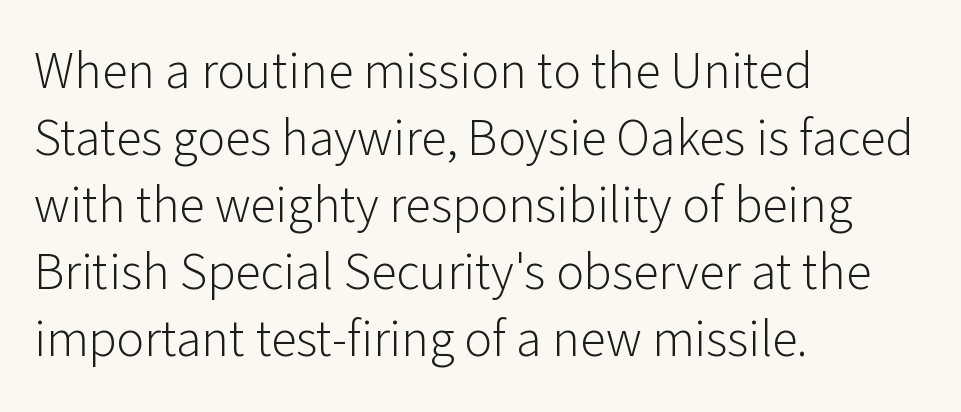
Q: Is the text bold? A: No.
Q: Is the text italic (slanted)? A: No, it is upright.
Q: Is the typeface a serif or a sans-serif typeface? A: Sans-serif.
Q: Is the text underlined? A: No.
Q: How is the paragraph aligned? A: Left-aligned.
Q: Is the spacing between letters normal or unusually wide? A: Normal.
Q: Is the spacing between lines tight, normal or loose? A: Normal.
Q: Width (condensed, normal, or wide)? A: Normal.
Q: Stroke contrast? A: Low.
Q: x-height? A: Medium.
Q: Monospaced? A: No.
